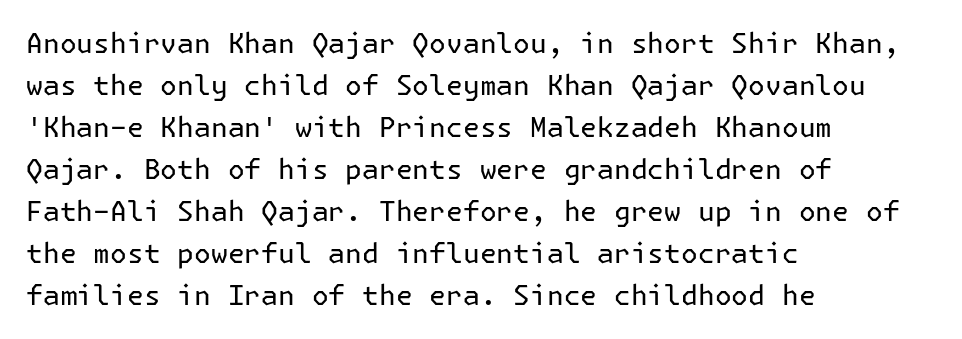
The image shows 28 px regular-weight sans-serif type, upright; set left-aligned, normal line spacing (1.5x), normal letter spacing, not underlined; low stroke contrast and a medium x-height.
